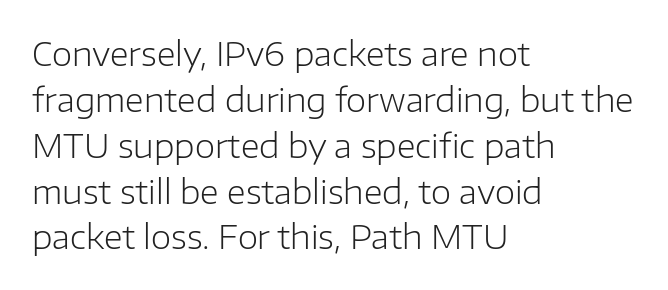
Q: Is the text bold? A: No.
Q: Is the text italic (slanted)? A: No, it is upright.
Q: Is the typeface a serif or a sans-serif typeface? A: Sans-serif.
Q: Is the text underlined? A: No.
Q: How is the paragraph aligned? A: Left-aligned.
Q: Is the spacing between letters normal or unusually wide? A: Normal.
Q: Is the spacing between lines tight, normal or loose? A: Normal.
Q: Width (condensed, normal, or wide)? A: Normal.
Q: Stroke contrast? A: Low.
Q: x-height? A: Medium.
Q: Monospaced? A: No.
